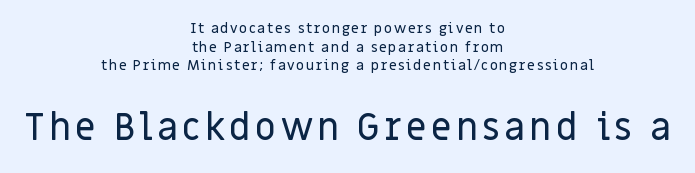
The image shows 37 px sans-serif type, upright; set centered, normal line spacing (1.33x), not underlined; the second (bottom) block is 2.64x larger; low stroke contrast and a large x-height.
